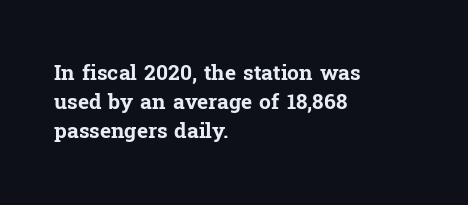
Q: Is the text bold? A: Yes.
Q: Is the text italic (slanted)? A: No, it is upright.
Q: Is the text underlined? A: No.
Q: How is the paragraph aligned? A: Left-aligned.
Q: Is the spacing between letters normal or unusually wide? A: Normal.
Q: Is the spacing between lines tight, normal or loose? A: Normal.
